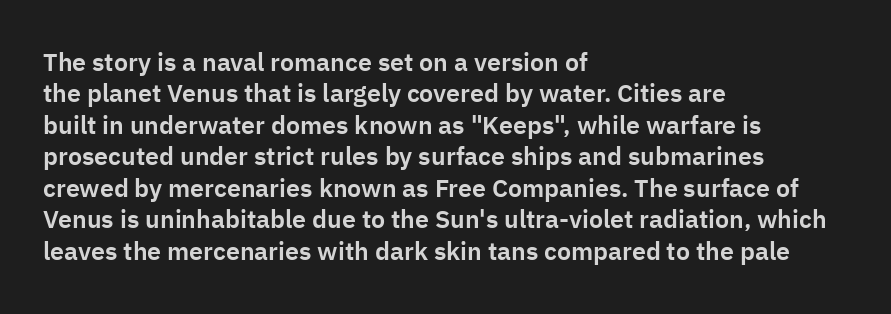
{"italic": "no", "underline": "no", "align": "left", "line_spacing": "normal", "line_spacing_ratio": 1.26, "letter_spacing": "normal", "letter_spacing_em": 0.0, "glyph_px": 25}
